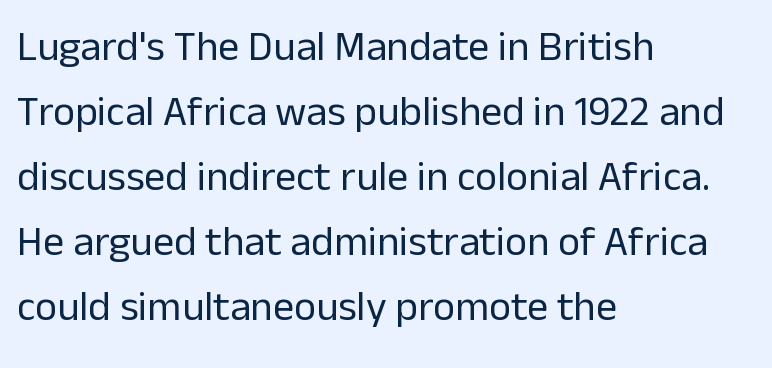
The image shows 42 px regular-weight sans-serif type, upright; set left-aligned, normal line spacing (1.55x), normal letter spacing, not underlined; low stroke contrast and a medium x-height.
